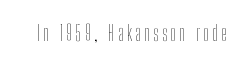
The image shows 21 px text type, upright; set not underlined.
